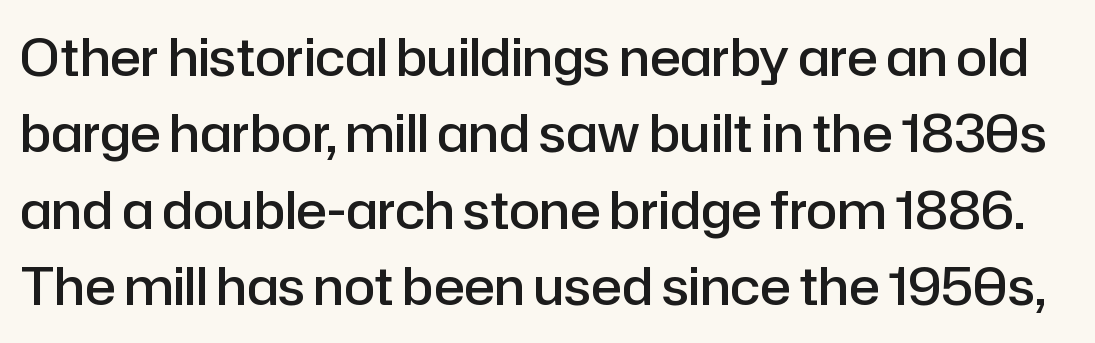
{"serif": "no", "italic": "no", "bold": "semi", "weight": "semibold", "width": "normal", "stroke_contrast": "low", "x_height": "medium", "monospaced": "no", "underline": "no", "line_spacing": "normal", "line_spacing_ratio": 1.5, "letter_spacing": "normal", "letter_spacing_em": 0.0, "glyph_px": 51}
